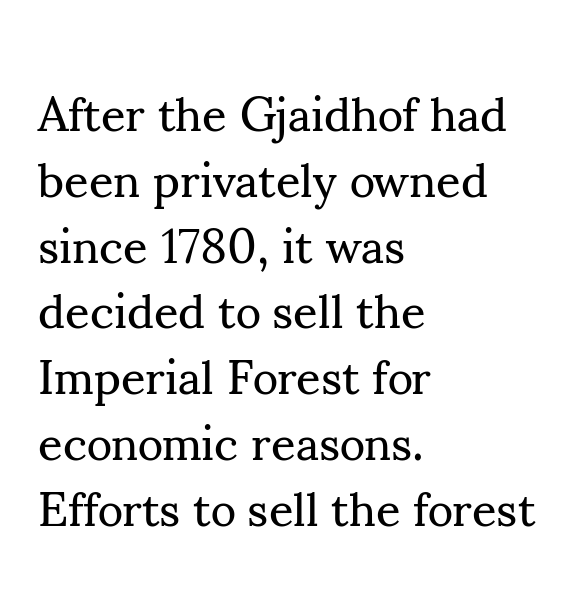
Q: Is the text bold? A: No.
Q: Is the text italic (slanted)? A: No, it is upright.
Q: Is the typeface a serif or a sans-serif typeface? A: Serif.
Q: Is the text underlined? A: No.
Q: How is the paragraph aligned? A: Left-aligned.
Q: Is the spacing between letters normal or unusually wide? A: Normal.
Q: Is the spacing between lines tight, normal or loose? A: Normal.
Q: Width (condensed, normal, or wide)? A: Normal.
Q: Stroke contrast? A: Medium.
Q: x-height? A: Small.
Q: Monospaced? A: No.
